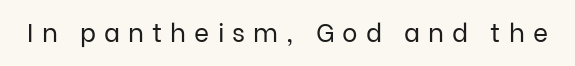
Bare-footed words on every line. Each word looks stretched out because of the extra space between its letters. It's the straight-up-and-down kind of type. Counters stay open thanks to moderate or lighter strokes.
